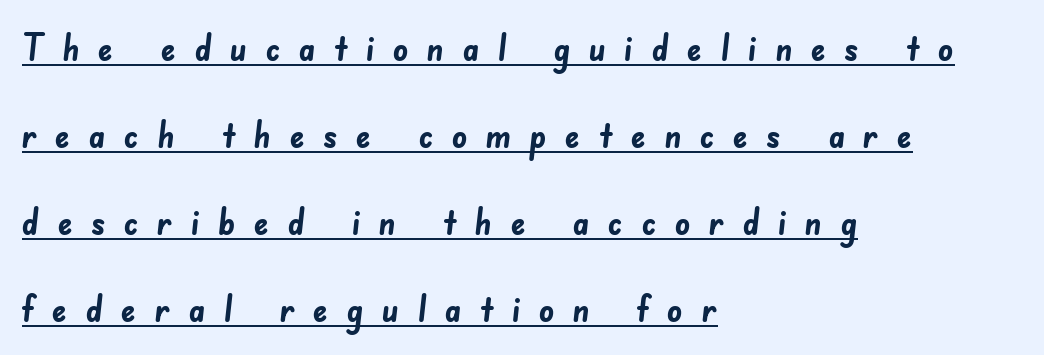
Horizontal bands of white between lines are thick stripes. The rendered words wear a rule along their underside. You can tell from the bare stems that sans-serif type was used. Emphasis by weight is at full strength: bold.
